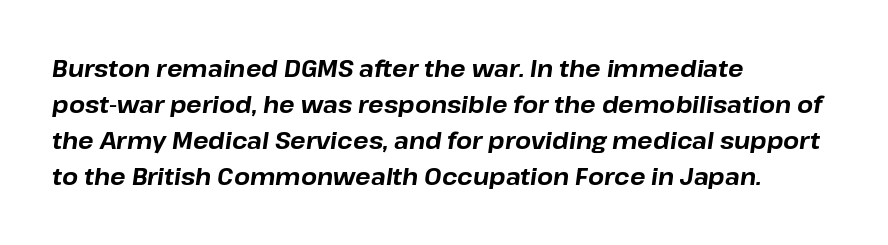
{"italic": "yes", "lean": "right", "slant_degrees": 8, "bold": "yes", "underline": "no", "align": "left", "line_spacing": "normal", "line_spacing_ratio": 1.57, "letter_spacing": "normal", "letter_spacing_em": 0.0, "glyph_px": 23}
